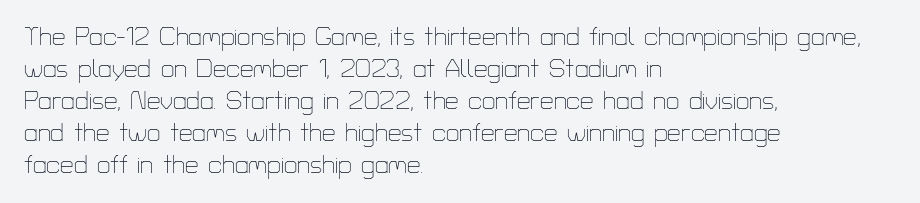
The image shows 24 px text type, upright; set left-aligned, normal line spacing (1.33x), normal letter spacing, not underlined.
